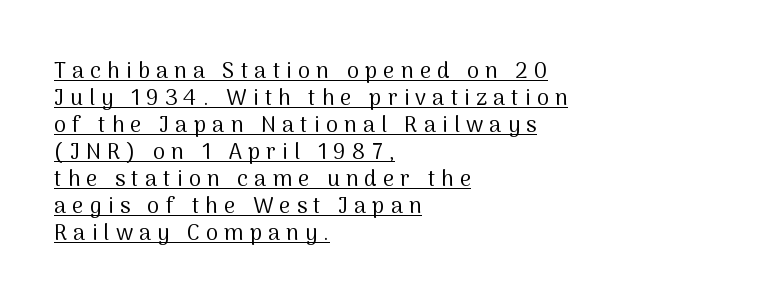
A typographer would call this underscored text. The weight tops out at a normal text grade. Each line starts at the same left margin while the right side varies. A typesetter would mark this as roman, not italic.
